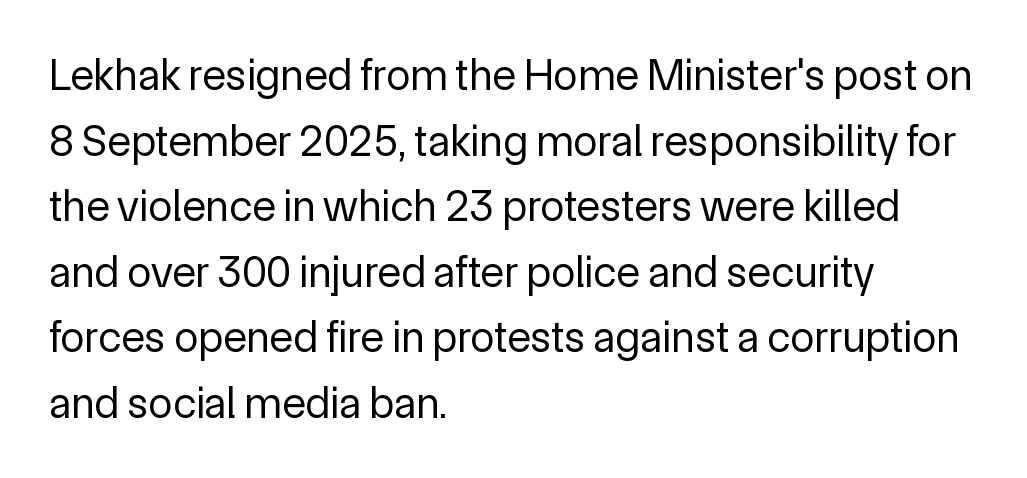
The image shows 44 px regular-weight sans-serif type, upright; set left-aligned, normal line spacing (1.49x), normal letter spacing, not underlined; a medium x-height.
